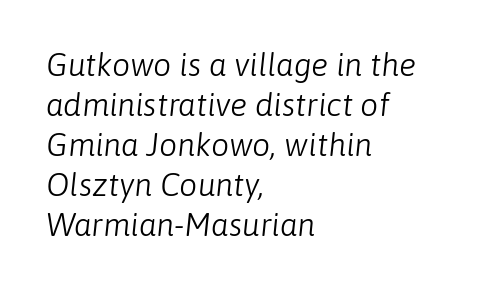
The baseline area is clear. Varying glyph widths throughout — classic text-font behaviour. One-word summary of the alignment: left. The line texture is even and compact thanks to regular tracking. Does the leading feel generous? No, just average. The axis of the letterforms is tilted away from vertical.
